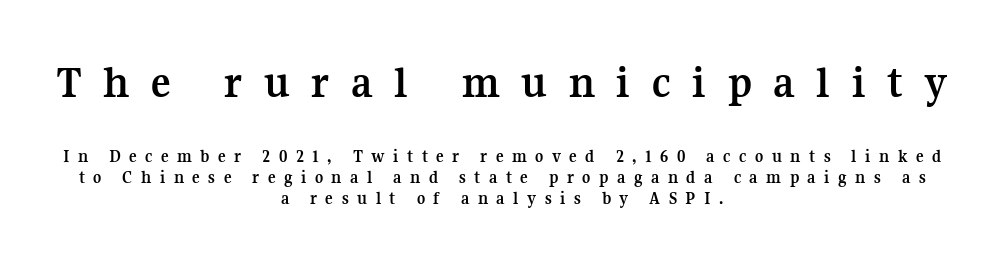
Italic: no, the glyphs are upright roman. Unmarked baselines from the first word to the last. Each letter keeps its own natural width here, so spacing adapts to shape. Line starts and ends both wander, symmetrically.
